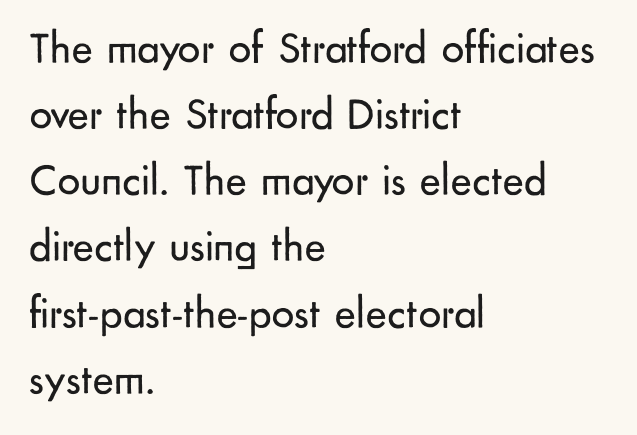
The image shows 45 px regular-weight sans-serif type, upright; set left-aligned, normal line spacing (1.47x), normal letter spacing, not underlined; low stroke contrast and a small x-height.
